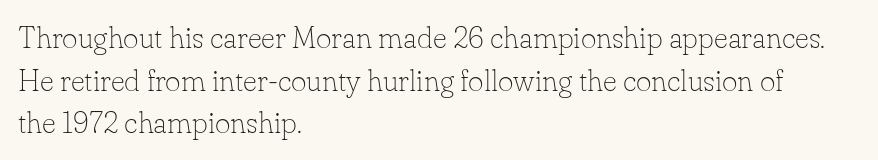
The image shows 30 px thin serif type, upright; set left-aligned, normal line spacing (1.42x), normal letter spacing, not underlined; low stroke contrast and a small x-height.
